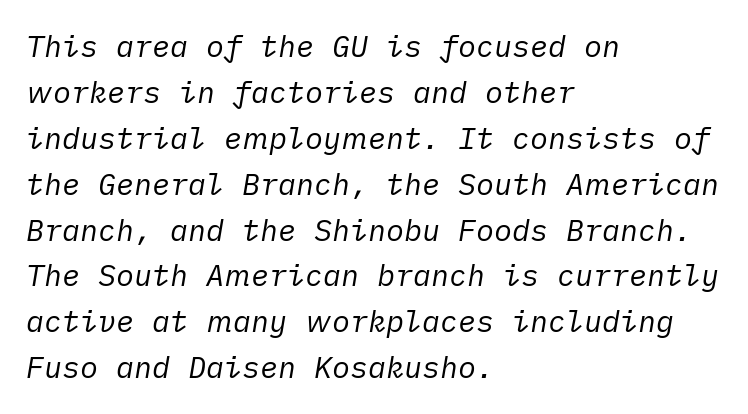
{"italic": "yes", "lean": "right", "slant_degrees": 10, "bold": "no", "weight": "regular", "width": "normal", "stroke_contrast": "low", "x_height": "medium", "underline": "no", "align": "left", "line_spacing": "normal", "line_spacing_ratio": 1.53, "letter_spacing": "normal", "letter_spacing_em": 0.0, "glyph_px": 30}
